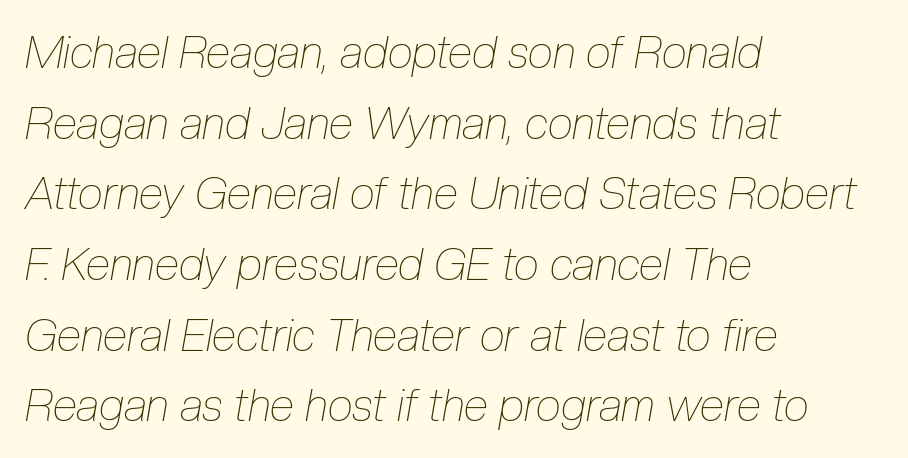
Words appear dense and cohesive because spacing is normal. Slant detected: the letters are inclined. The strokes are not fattened; the text isn't bold. Compared with typical paragraphs, the rows here are spaced about the same. Layout note: lines flush left. A bare baseline throughout the passage.
